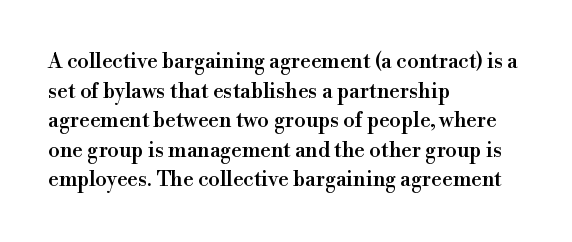
Q: Is the text italic (slanted)? A: No, it is upright.
Q: Is the text underlined? A: No.
Q: How is the paragraph aligned? A: Left-aligned.
Q: Is the spacing between letters normal or unusually wide? A: Normal.
Q: Is the spacing between lines tight, normal or loose? A: Normal.
